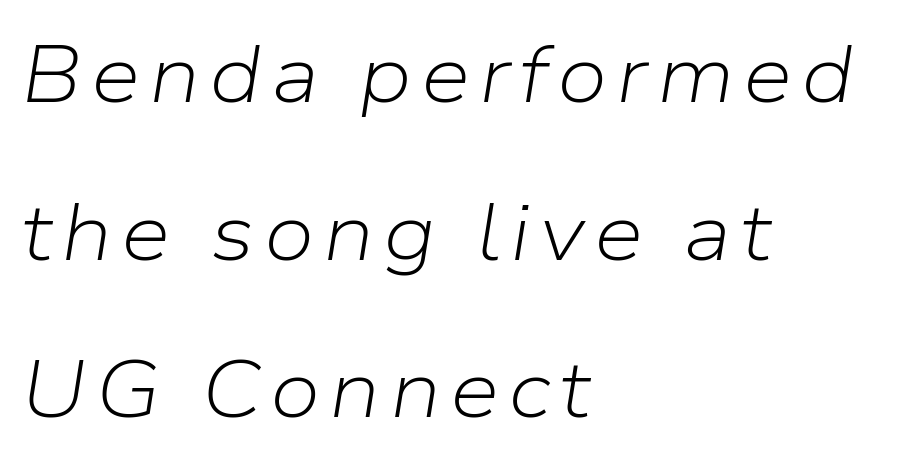
Q: Is the text bold? A: No.
Q: Is the text italic (slanted)? A: Yes, it leans right by about 9 degrees.
Q: Is the text underlined? A: No.
Q: How is the paragraph aligned? A: Left-aligned.
Q: Is the spacing between lines tight, normal or loose? A: Loose.
Q: Width (condensed, normal, or wide)? A: Normal.
Q: Stroke contrast? A: Low.
Q: x-height? A: Medium.
Q: Monospaced? A: No.
